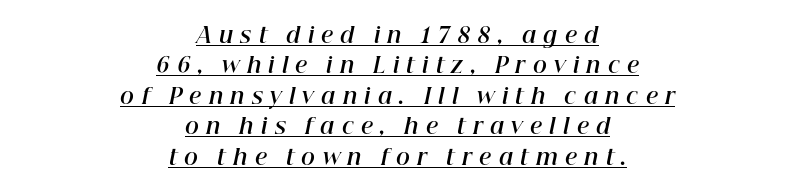
Q: Is the text bold? A: Yes.
Q: Is the text italic (slanted)? A: Yes, it leans right by about 12 degrees.
Q: Is the text underlined? A: Yes.
Q: How is the paragraph aligned? A: Centered.
Q: Is the spacing between letters normal or unusually wide? A: Unusually wide.
Q: Is the spacing between lines tight, normal or loose? A: Normal.
